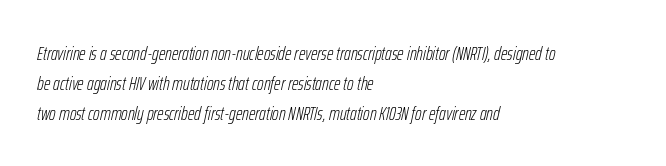
Q: Is the text bold? A: No.
Q: Is the text italic (slanted)? A: Yes, it leans right by about 12 degrees.
Q: Is the text underlined? A: No.
Q: How is the paragraph aligned? A: Left-aligned.
Q: Is the spacing between letters normal or unusually wide? A: Normal.
Q: Is the spacing between lines tight, normal or loose? A: Normal.
